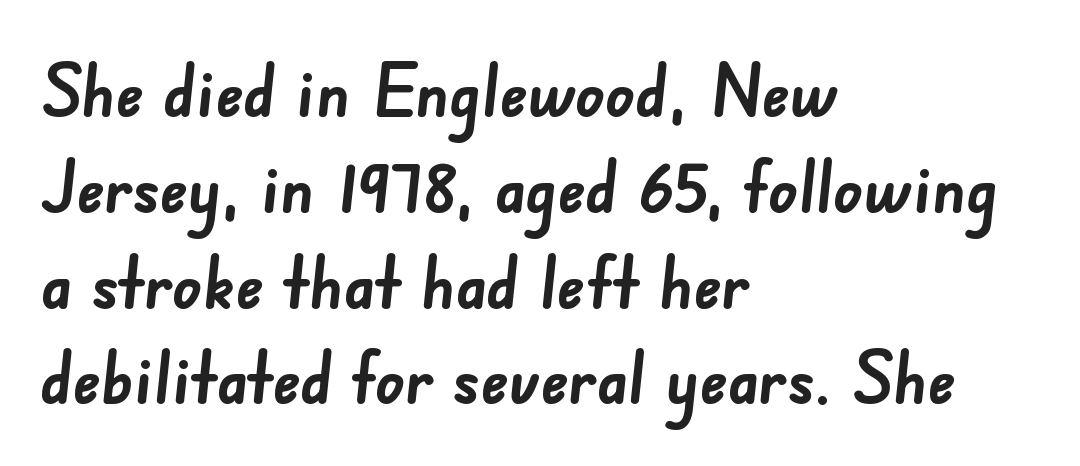
{"serif": "no", "bold": "yes", "weight": "semibold", "width": "normal", "stroke_contrast": "low", "x_height": "small", "monospaced": "no", "underline": "no", "align": "left", "line_spacing": "normal", "line_spacing_ratio": 1.33, "letter_spacing": "normal", "letter_spacing_em": 0.0, "glyph_px": 72}
